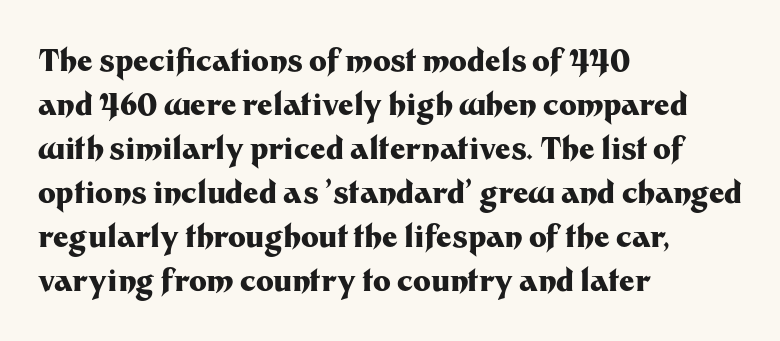
The image shows 30 px heavy sans-serif type, upright; set left-aligned, normal line spacing (1.47x), normal letter spacing, not underlined; medium stroke contrast and a medium x-height.
